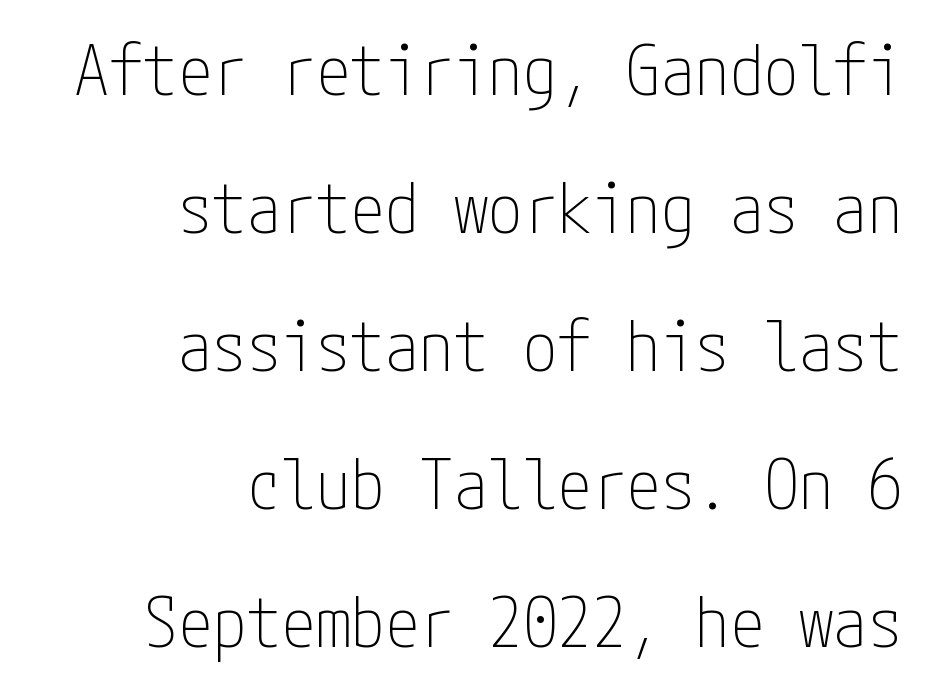
The image shows 69 px thin, condensed sans-serif type, upright; set right-aligned, loose line spacing (2.0x), normal letter spacing, not underlined; low stroke contrast and a medium x-height.
